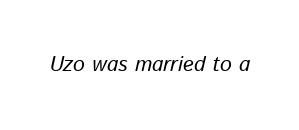
The image shows 21 px text type, italic (leaning right); set normal letter spacing, not underlined.
